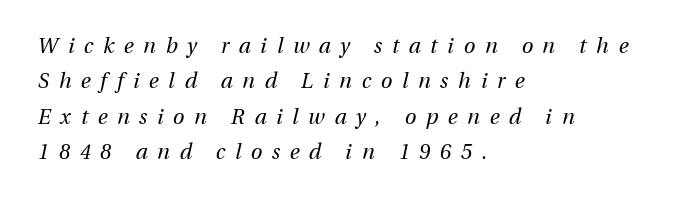
{"italic": "yes", "lean": "right", "slant_degrees": 13, "bold": "no", "underline": "no", "align": "left", "line_spacing": "normal", "line_spacing_ratio": 1.68, "letter_spacing": "wide", "letter_spacing_em": 0.46, "glyph_px": 21}
